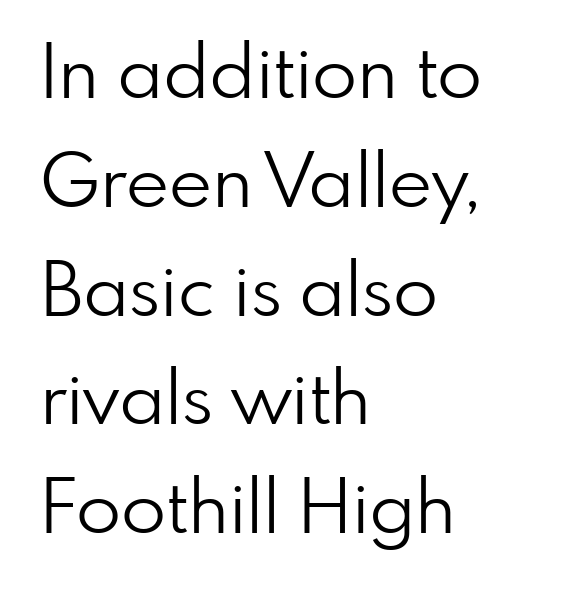
The image shows 74 px light sans-serif type, upright; set left-aligned, normal line spacing (1.47x), normal letter spacing, not underlined; low stroke contrast and a small x-height.
